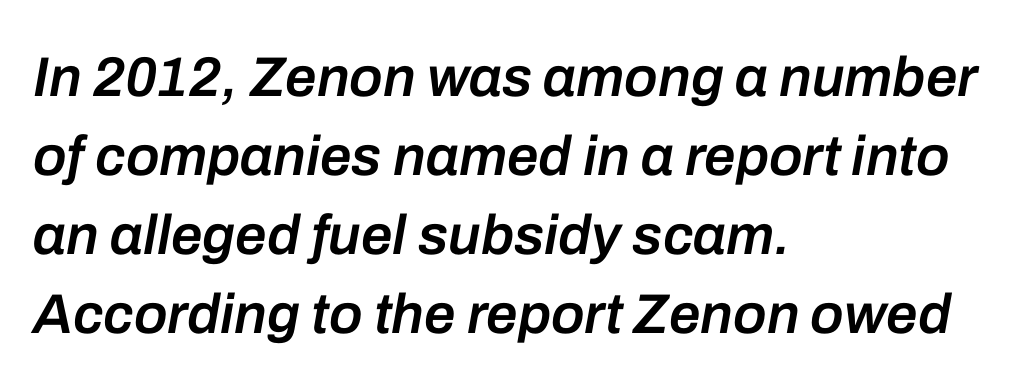
{"italic": "yes", "lean": "right", "slant_degrees": 10, "bold": "semi", "weight": "semibold", "width": "normal", "stroke_contrast": "low", "x_height": "medium", "monospaced": "no", "underline": "no", "align": "left", "line_spacing": "normal", "line_spacing_ratio": 1.41, "letter_spacing": "normal", "letter_spacing_em": 0.0, "glyph_px": 56}
